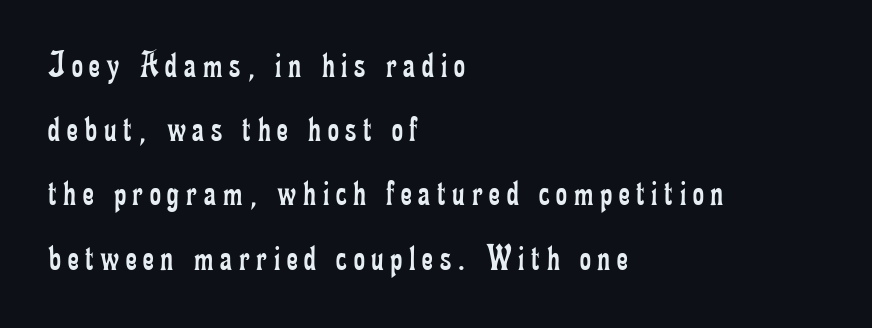
{"serif": "yes", "italic": "no", "bold": "no", "weight": "regular", "width": "condensed", "stroke_contrast": "low", "x_height": "small", "monospaced": "no", "underline": "no", "align": "left", "line_spacing": "normal", "line_spacing_ratio": 1.69, "glyph_px": 38}
